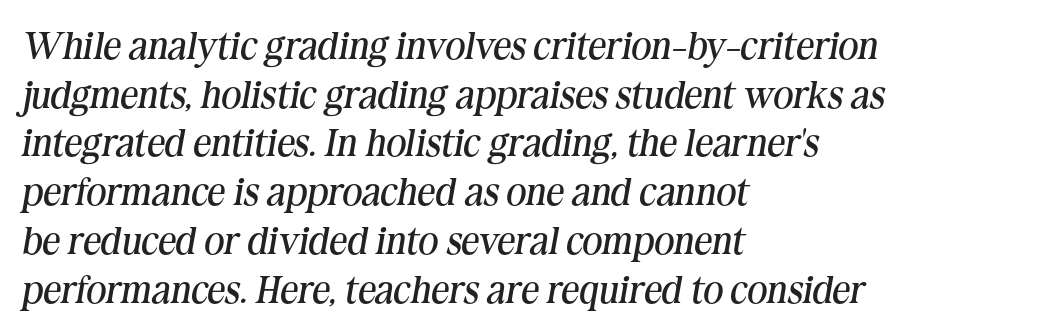
Q: Is the text bold? A: No.
Q: Is the text italic (slanted)? A: Yes, it leans right by about 10 degrees.
Q: Is the typeface a serif or a sans-serif typeface? A: Serif.
Q: Is the text underlined? A: No.
Q: How is the paragraph aligned? A: Left-aligned.
Q: Is the spacing between letters normal or unusually wide? A: Normal.
Q: Is the spacing between lines tight, normal or loose? A: Normal.
Q: Width (condensed, normal, or wide)? A: Normal.
Q: Stroke contrast? A: Medium.
Q: x-height? A: Medium.
Q: Monospaced? A: No.
